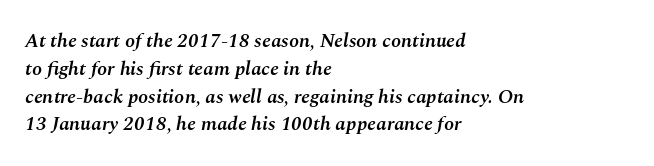
Spacing between characters is what you'd get straight out of the box. Has an underline been added? It has not. Caption: multi-line text, flush left, ragged right. Posture: slanted. Semibold letterforms, between regular and bold.
